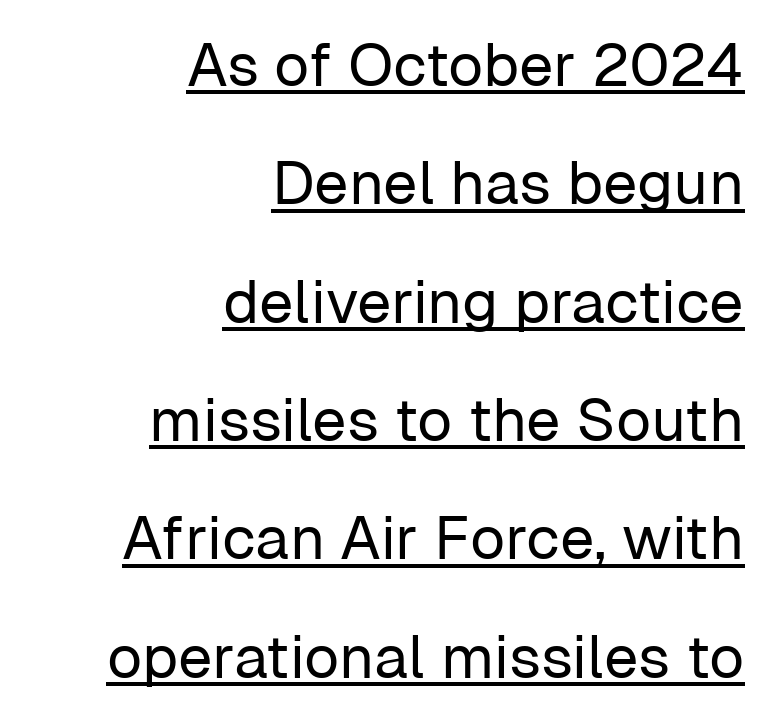
The image shows 61 px regular-weight sans-serif type, upright; set right-aligned, loose line spacing (1.94x), normal letter spacing, underlined; low stroke contrast and a medium x-height.
